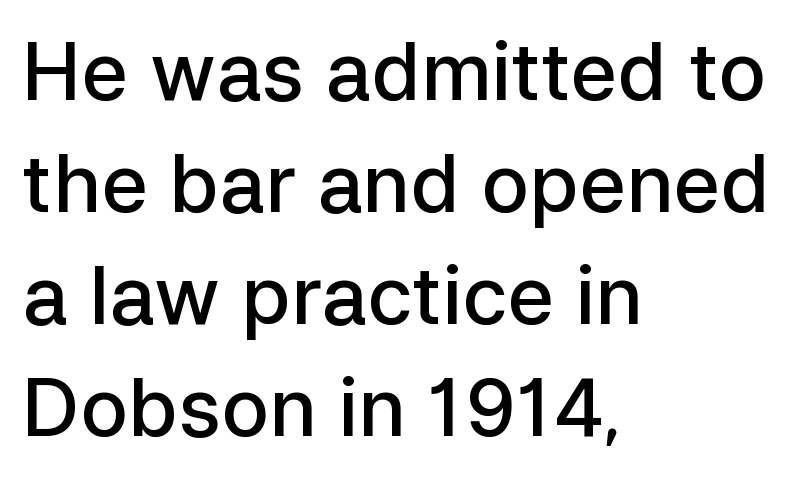
The image shows 80 px semibold sans-serif type, upright; set left-aligned, normal line spacing (1.4x), normal letter spacing, not underlined; low stroke contrast and a medium x-height.
